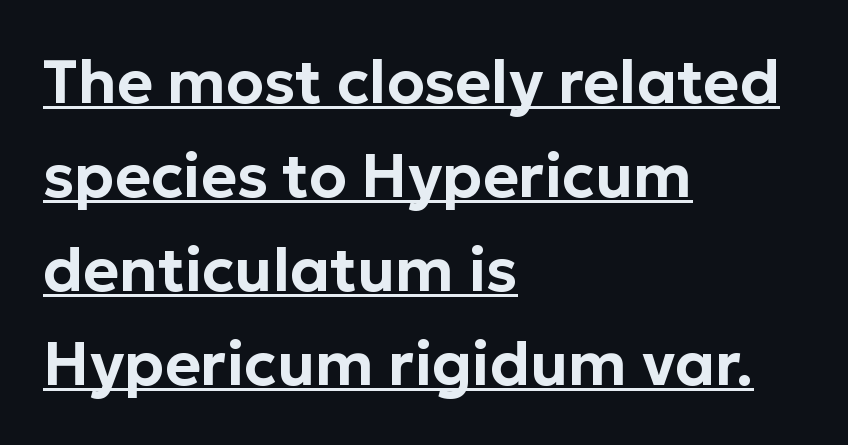
Q: Is the text italic (slanted)? A: No, it is upright.
Q: Is the typeface a serif or a sans-serif typeface? A: Sans-serif.
Q: Is the text underlined? A: Yes.
Q: How is the paragraph aligned? A: Left-aligned.
Q: Is the spacing between letters normal or unusually wide? A: Normal.
Q: Is the spacing between lines tight, normal or loose? A: Normal.
Q: Width (condensed, normal, or wide)? A: Normal.
Q: Stroke contrast? A: Low.
Q: x-height? A: Medium.
Q: Monospaced? A: No.
